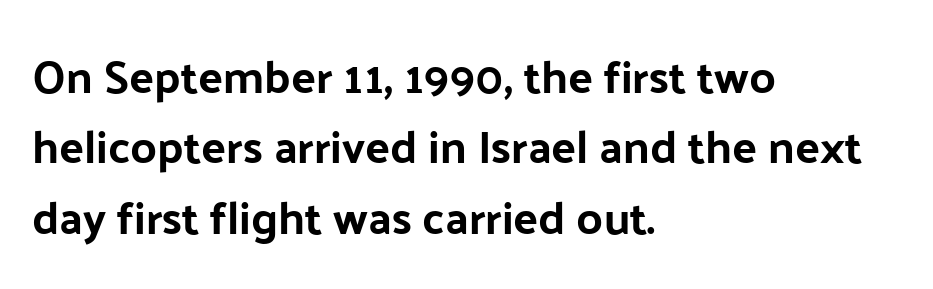
Q: Is the text bold? A: Yes.
Q: Is the text italic (slanted)? A: No, it is upright.
Q: Is the typeface a serif or a sans-serif typeface? A: Sans-serif.
Q: Is the text underlined? A: No.
Q: How is the paragraph aligned? A: Left-aligned.
Q: Is the spacing between letters normal or unusually wide? A: Normal.
Q: Is the spacing between lines tight, normal or loose? A: Normal.
Q: Width (condensed, normal, or wide)? A: Normal.
Q: Stroke contrast? A: Low.
Q: x-height? A: Medium.
Q: Monospaced? A: No.
